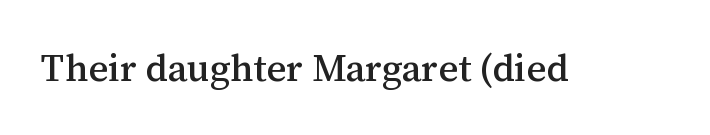
These lines are composed in type with serifs. Observe the ordinary spacing: letters are neighbours, not strangers. Clear beneath every line of the passage. Varying glyph widths throughout — classic text-font behaviour.
